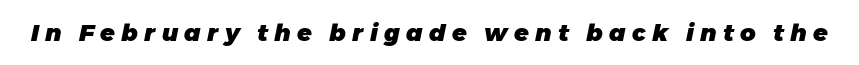
Q: Is the text bold? A: Yes.
Q: Is the text italic (slanted)? A: Yes, it leans right by about 11 degrees.
Q: Is the text underlined? A: No.
Q: Is the spacing between letters normal or unusually wide? A: Unusually wide.
